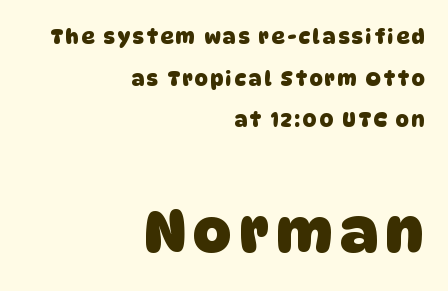
{"serif": "no", "bold": "yes", "weight": "heavy", "width": "normal", "stroke_contrast": "low", "x_height": "large", "monospaced": "no", "underline": "no", "align": "right", "line_spacing": "loose", "line_spacing_ratio": 2.08, "larger_block": "second", "size_ratio": 2.95, "glyph_px": 59}
